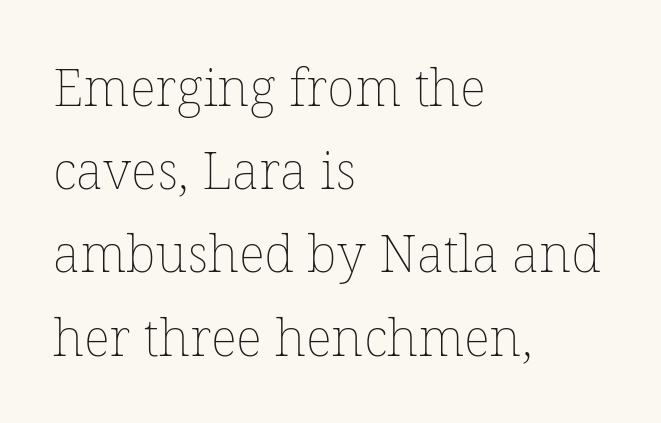
Q: Is the text bold? A: No.
Q: Is the text italic (slanted)? A: No, it is upright.
Q: Is the text underlined? A: No.
Q: How is the paragraph aligned? A: Left-aligned.
Q: Is the spacing between letters normal or unusually wide? A: Normal.
Q: Is the spacing between lines tight, normal or loose? A: Normal.
Q: Width (condensed, normal, or wide)? A: Normal.
Q: Stroke contrast? A: Low.
Q: x-height? A: Medium.
Q: Monospaced? A: No.
